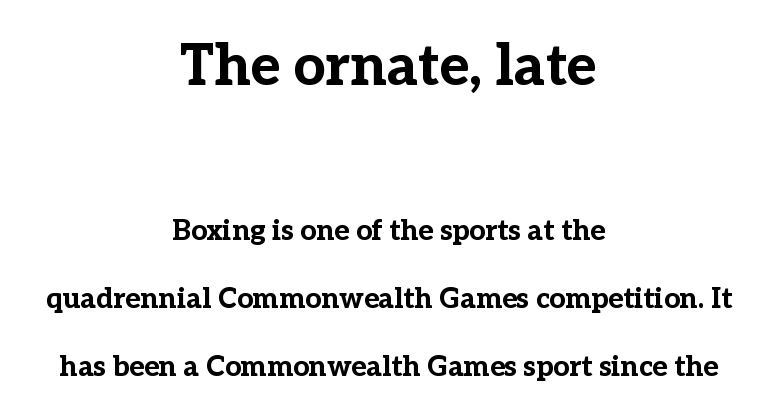
{"serif": "yes", "italic": "no", "bold": "yes", "weight": "bold", "width": "normal", "stroke_contrast": "low", "x_height": "medium", "monospaced": "no", "underline": "no", "align": "center", "line_spacing": "loose", "line_spacing_ratio": 2.42, "letter_spacing": "normal", "letter_spacing_em": 0.0, "larger_block": "first", "size_ratio": 2.0, "glyph_px": 56}
